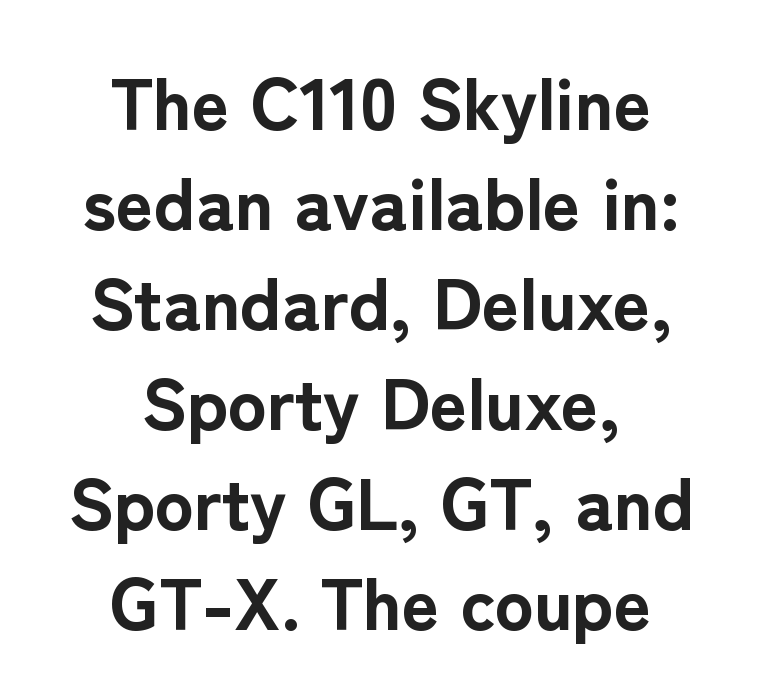
The image shows 73 px bold sans-serif type, upright; set centered, normal line spacing (1.37x), normal letter spacing, not underlined; low stroke contrast and a medium x-height.
